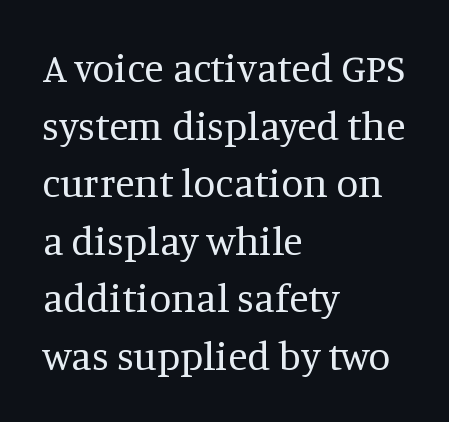
The image shows 40 px regular-weight serif type, upright; set left-aligned, normal line spacing (1.44x), normal letter spacing, not underlined; medium stroke contrast and a large x-height.
